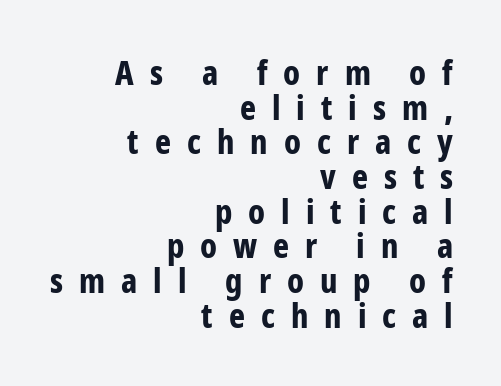
{"serif": "no", "italic": "no", "bold": "yes", "weight": "bold", "width": "condensed", "stroke_contrast": "low", "x_height": "medium", "monospaced": "no", "underline": "no", "align": "right", "line_spacing": "tight", "line_spacing_ratio": 1.02, "letter_spacing": "wide", "letter_spacing_em": 0.47, "glyph_px": 34}
